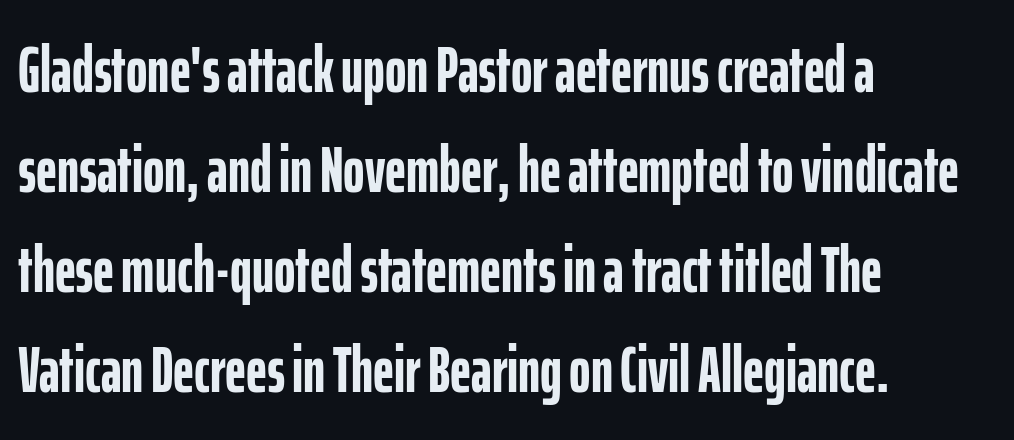
{"serif": "no", "italic": "no", "bold": "yes", "weight": "semibold", "width": "condensed", "stroke_contrast": "low", "x_height": "medium", "monospaced": "no", "underline": "no", "align": "left", "line_spacing": "normal", "line_spacing_ratio": 1.54, "letter_spacing": "normal", "letter_spacing_em": 0.0, "glyph_px": 65}
